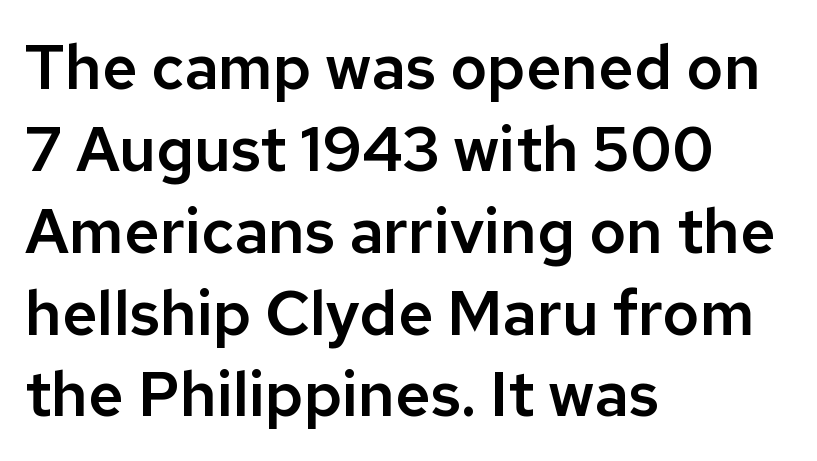
Q: Is the text italic (slanted)? A: No, it is upright.
Q: Is the typeface a serif or a sans-serif typeface? A: Sans-serif.
Q: Is the text underlined? A: No.
Q: How is the paragraph aligned? A: Left-aligned.
Q: Is the spacing between letters normal or unusually wide? A: Normal.
Q: Is the spacing between lines tight, normal or loose? A: Normal.
Q: Width (condensed, normal, or wide)? A: Normal.
Q: Stroke contrast? A: Low.
Q: x-height? A: Medium.
Q: Monospaced? A: No.
